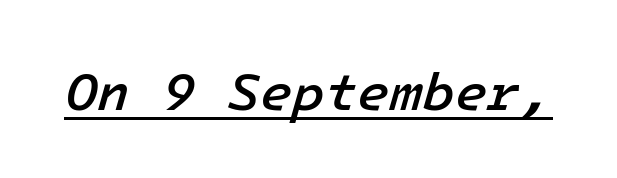
The image shows 53 px semibold type, italic (leaning right); set normal letter spacing, underlined; low stroke contrast and a medium x-height.
